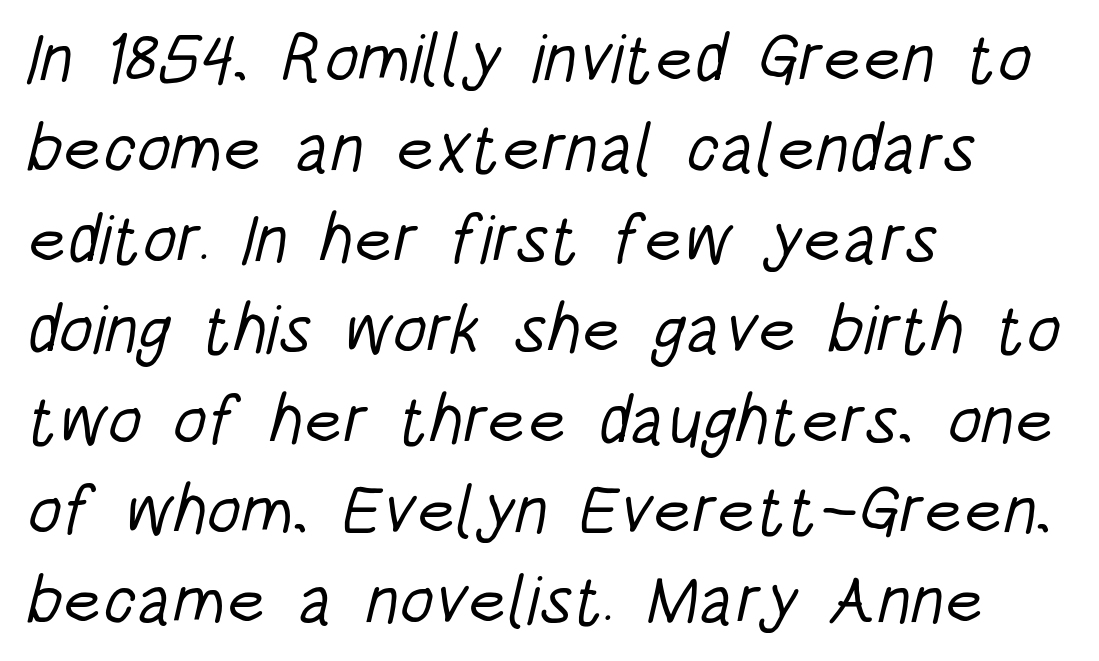
{"serif": "no", "bold": "no", "weight": "light", "width": "condensed", "stroke_contrast": "low", "x_height": "large", "monospaced": "no", "underline": "no", "align": "left", "line_spacing": "normal", "line_spacing_ratio": 1.31, "letter_spacing": "normal", "letter_spacing_em": 0.0, "glyph_px": 69}
